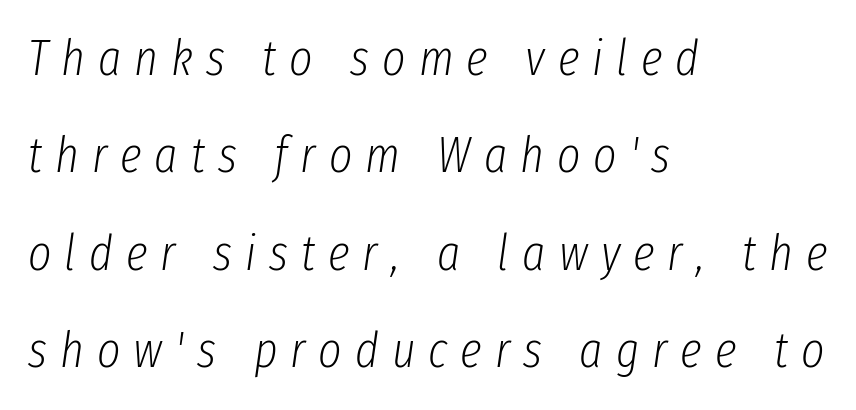
Q: Is the text bold? A: No.
Q: Is the text italic (slanted)? A: Yes, it leans right by about 8 degrees.
Q: Is the text underlined? A: No.
Q: How is the paragraph aligned? A: Left-aligned.
Q: Is the spacing between letters normal or unusually wide? A: Unusually wide.
Q: Is the spacing between lines tight, normal or loose? A: Loose.
Q: Width (condensed, normal, or wide)? A: Condensed.
Q: Stroke contrast? A: Low.
Q: x-height? A: Medium.
Q: Monospaced? A: No.
